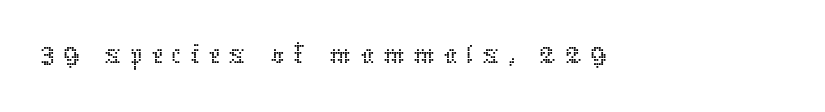
Q: Is the text bold? A: No.
Q: Is the text italic (slanted)? A: No, it is upright.
Q: Is the text underlined? A: No.
Q: Width (condensed, normal, or wide)? A: Normal.
Q: Stroke contrast? A: Low.
Q: x-height? A: Medium.
Q: Monospaced? A: No.
